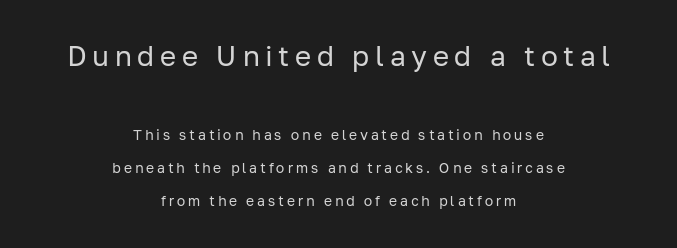
Q: Is the text bold? A: No.
Q: Is the text italic (slanted)? A: No, it is upright.
Q: Is the typeface a serif or a sans-serif typeface? A: Sans-serif.
Q: Is the text underlined? A: No.
Q: How is the paragraph aligned? A: Centered.
Q: Is the spacing between letters normal or unusually wide? A: Unusually wide.
Q: Is the spacing between lines tight, normal or loose? A: Loose.
Q: Which block of text is set in a larger size, the first (top) or the second (bottom)? A: The first (top) one.
Q: Width (condensed, normal, or wide)? A: Normal.
Q: Stroke contrast? A: Low.
Q: x-height? A: Medium.
Q: Monospaced? A: No.
